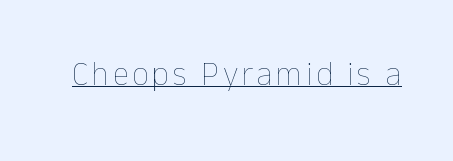
{"italic": "no", "bold": "no", "weight": "thin", "width": "normal", "stroke_contrast": "low", "x_height": "medium", "monospaced": "no", "underline": "yes", "glyph_px": 33}
